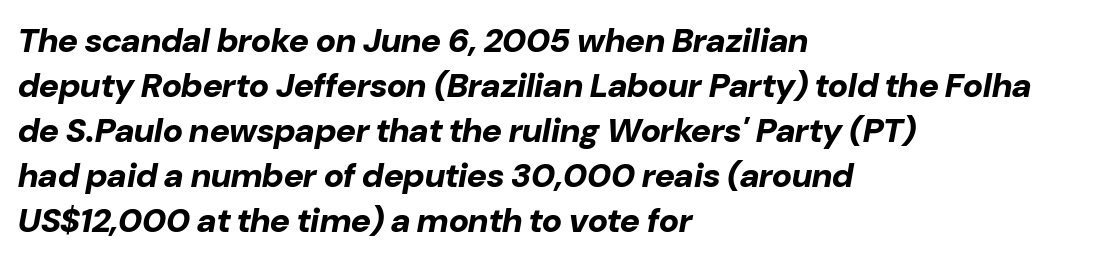
Q: Is the text bold? A: Yes.
Q: Is the text italic (slanted)? A: Yes, it leans right by about 10 degrees.
Q: Is the text underlined? A: No.
Q: How is the paragraph aligned? A: Left-aligned.
Q: Is the spacing between letters normal or unusually wide? A: Normal.
Q: Is the spacing between lines tight, normal or loose? A: Normal.
Q: Width (condensed, normal, or wide)? A: Normal.
Q: Stroke contrast? A: Low.
Q: x-height? A: Medium.
Q: Monospaced? A: No.
